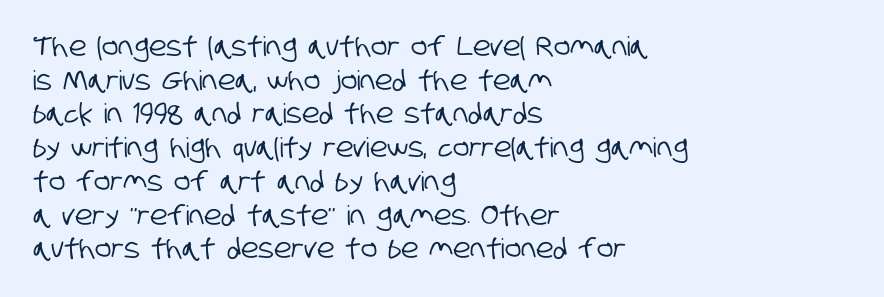
Reading down the block, your eye returns to a fixed left position each line. Plain, unruled lines of type. Evenly set lines give the paragraph a standard silhouette. Honestly, the letter spacing is just normal — you wouldn't notice it.
